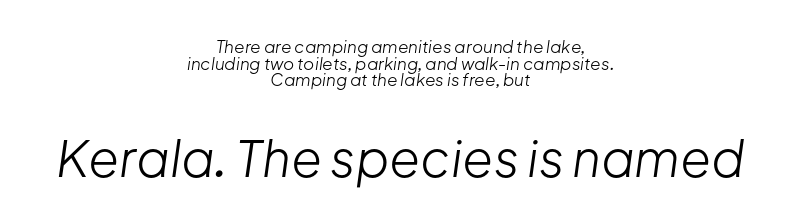
{"italic": "yes", "lean": "right", "slant_degrees": 8, "bold": "no", "weight": "light", "width": "normal", "stroke_contrast": "low", "x_height": "medium", "monospaced": "no", "underline": "no", "align": "center", "line_spacing": "tight", "line_spacing_ratio": 0.98, "letter_spacing": "normal", "letter_spacing_em": 0.0, "larger_block": "second", "size_ratio": 2.94, "glyph_px": 50}
